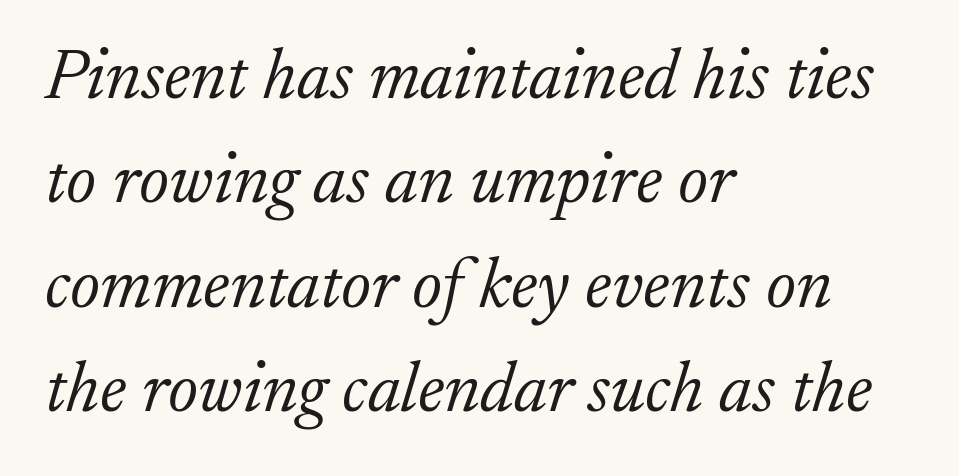
{"serif": "yes", "italic": "yes", "lean": "right", "slant_degrees": 17, "bold": "no", "weight": "light", "width": "normal", "stroke_contrast": "low", "x_height": "small", "monospaced": "no", "underline": "no", "align": "left", "line_spacing": "normal", "line_spacing_ratio": 1.47, "letter_spacing": "normal", "letter_spacing_em": 0.0, "glyph_px": 71}
